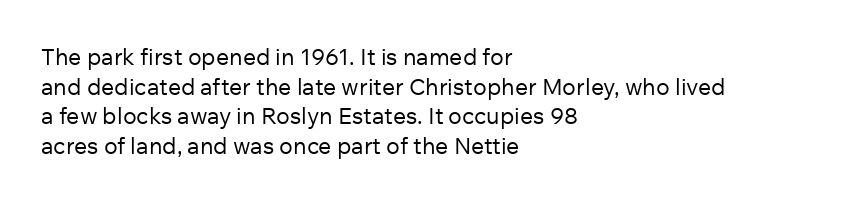
The lines sit at an ordinary, default distance from one another. The rag falls on the right side of this text block. The characters are drawn with everyday or finer stroke widths. Descender tails drop into unmarked territory.
